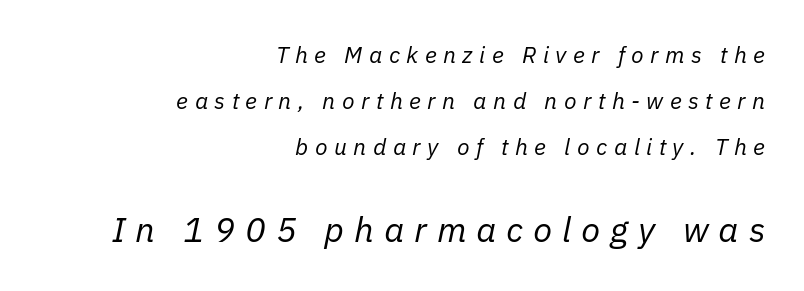
Q: Is the text bold? A: No.
Q: Is the text italic (slanted)? A: Yes, it leans right by about 11 degrees.
Q: Is the text underlined? A: No.
Q: How is the paragraph aligned? A: Right-aligned.
Q: Is the spacing between letters normal or unusually wide? A: Unusually wide.
Q: Is the spacing between lines tight, normal or loose? A: Loose.
Q: Which block of text is set in a larger size, the first (top) or the second (bottom)? A: The second (bottom) one.
Q: Width (condensed, normal, or wide)? A: Normal.
Q: Stroke contrast? A: Low.
Q: x-height? A: Medium.
Q: Monospaced? A: No.
